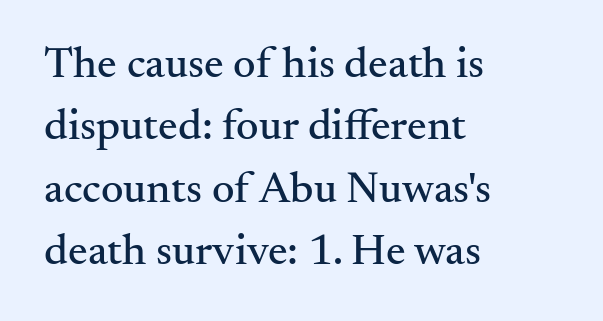
Look at the tracking — it's just the regular setting, nothing added. The face used here is seriffed, in the tradition of book romans. Line spacing here is normal. This is roman type, the default non-slanted kind.
